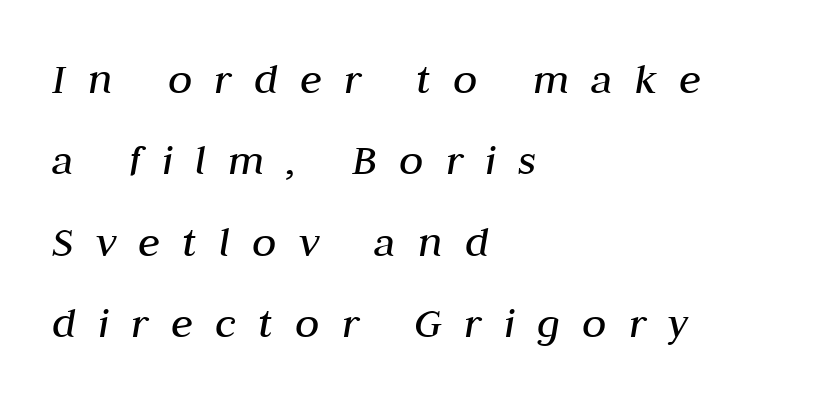
Q: Is the text bold? A: No.
Q: Is the text italic (slanted)? A: Yes, it leans right by about 10 degrees.
Q: Is the text underlined? A: No.
Q: How is the paragraph aligned? A: Left-aligned.
Q: Is the spacing between letters normal or unusually wide? A: Unusually wide.
Q: Width (condensed, normal, or wide)? A: Normal.
Q: Stroke contrast? A: Medium.
Q: x-height? A: Medium.
Q: Monospaced? A: No.
